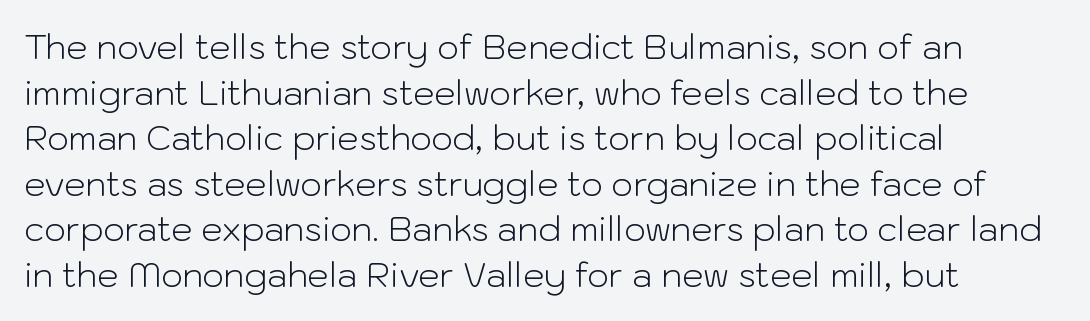
The image shows 34 px light sans-serif type, upright; set left-aligned, normal line spacing (1.34x), normal letter spacing, not underlined; low stroke contrast and a medium x-height.
